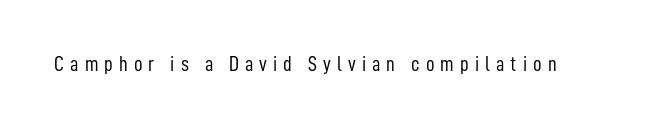
Q: Is the text bold? A: No.
Q: Is the text italic (slanted)? A: No, it is upright.
Q: Is the text underlined? A: No.
Q: Is the spacing between letters normal or unusually wide? A: Unusually wide.
